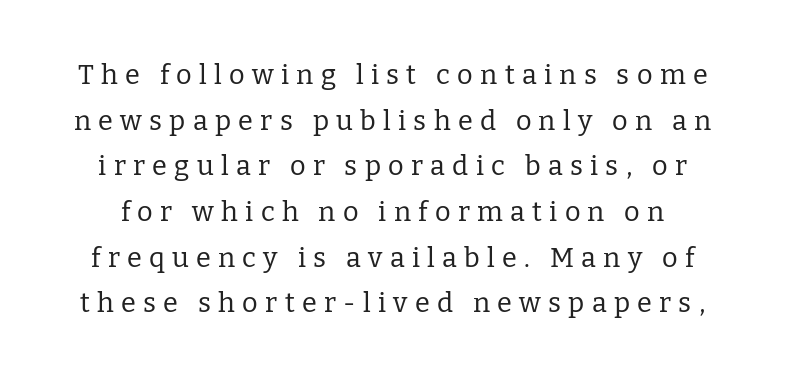
Posture: vertical. The baseline area is clear. These lines sit exactly where default settings would place them. This rendering widens character spacing well past its baseline value. Bold? No — there's no thickening of the strokes.
